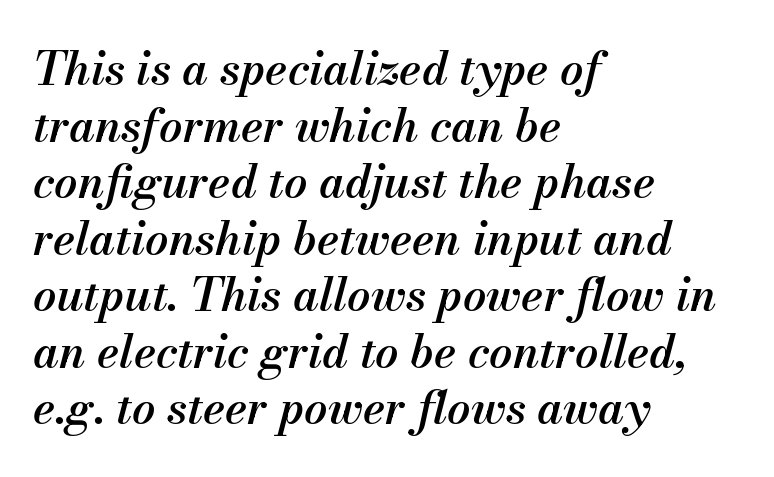
The image shows 46 px semibold type, italic (leaning right); set left-aligned, line spacing 1.23x, normal letter spacing, not underlined; medium stroke contrast and a small x-height.
